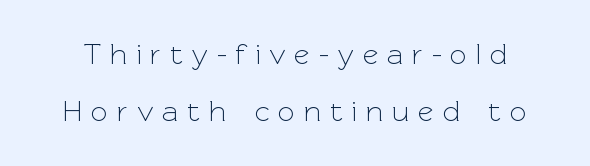
A roman cut, with each character standing at attention. Observe the wide spacing: letters keep a clear distance from each other. The letters carry no serifs — their stems end cleanly without finishing strokes. Bare-footed words on every line.
